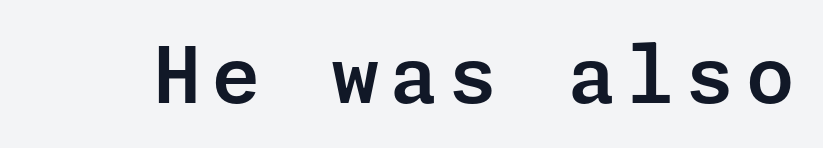
The image shows 78 px sans-serif type, upright; set not underlined; low stroke contrast and a medium x-height.
